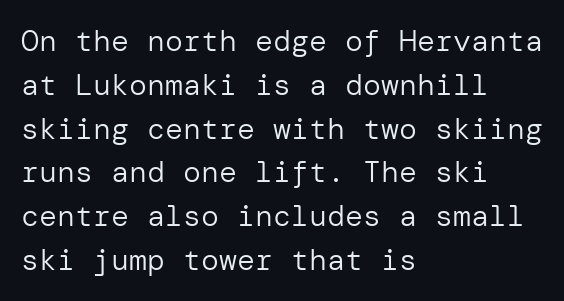
Q: Is the text bold? A: No.
Q: Is the text italic (slanted)? A: No, it is upright.
Q: Is the typeface a serif or a sans-serif typeface? A: Sans-serif.
Q: Is the text underlined? A: No.
Q: How is the paragraph aligned? A: Left-aligned.
Q: Is the spacing between letters normal or unusually wide? A: Normal.
Q: Is the spacing between lines tight, normal or loose? A: Normal.
Q: Width (condensed, normal, or wide)? A: Normal.
Q: Stroke contrast? A: Low.
Q: x-height? A: Medium.
